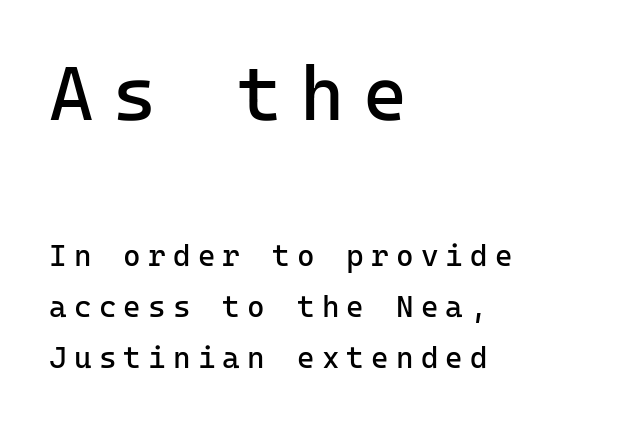
{"serif": "no", "italic": "no", "bold": "no", "weight": "regular", "width": "normal", "stroke_contrast": "low", "x_height": "medium", "monospaced": "yes", "underline": "no", "align": "left", "line_spacing": "normal", "line_spacing_ratio": 1.69, "letter_spacing": "wide", "letter_spacing_em": 0.24, "larger_block": "first", "size_ratio": 2.53, "glyph_px": 76}
